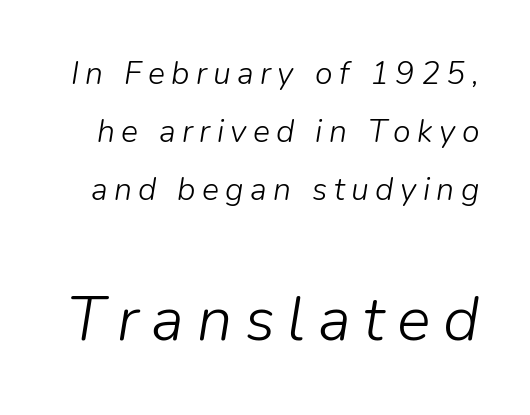
Q: Is the text bold? A: No.
Q: Is the text italic (slanted)? A: Yes, it leans right by about 9 degrees.
Q: Is the text underlined? A: No.
Q: Is the spacing between letters normal or unusually wide? A: Unusually wide.
Q: Which block of text is set in a larger size, the first (top) or the second (bottom)? A: The second (bottom) one.
Q: Width (condensed, normal, or wide)? A: Normal.
Q: Stroke contrast? A: Low.
Q: x-height? A: Medium.
Q: Monospaced? A: No.
